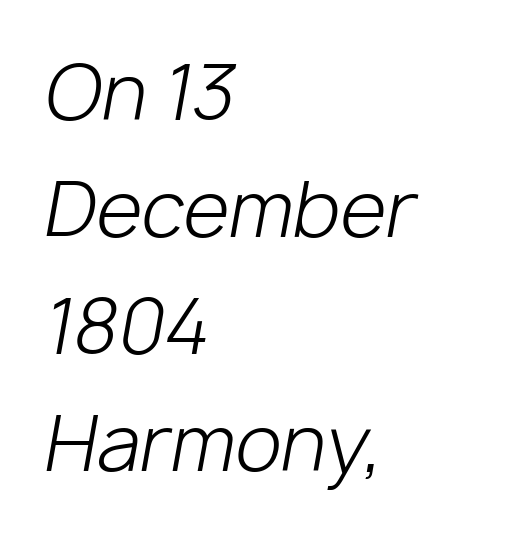
Do the characters align in a grid? No, the font is proportional. Leftover space on each line is placed entirely after the last word. The rows are spaced the way most documents space them. This rendering features lettering with no underline. Letter spacing: default.
